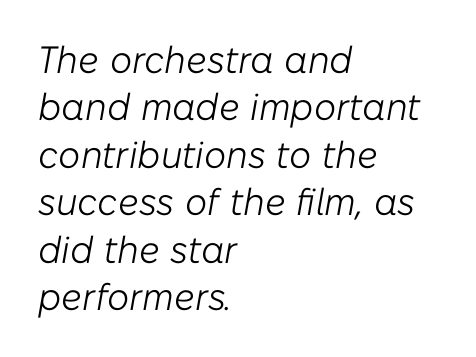
{"italic": "yes", "lean": "right", "slant_degrees": 10, "bold": "no", "weight": "light", "width": "normal", "stroke_contrast": "low", "x_height": "medium", "monospaced": "no", "underline": "no", "align": "left", "line_spacing": "normal", "line_spacing_ratio": 1.25, "letter_spacing": "normal", "letter_spacing_em": 0.0, "glyph_px": 38}
